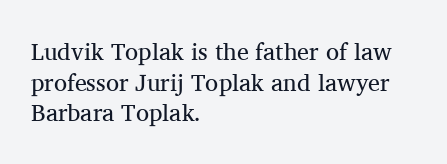
{"italic": "no", "bold": "no", "underline": "no", "align": "left", "line_spacing": "normal", "line_spacing_ratio": 1.28, "letter_spacing": "normal", "letter_spacing_em": 0.0, "glyph_px": 24}
